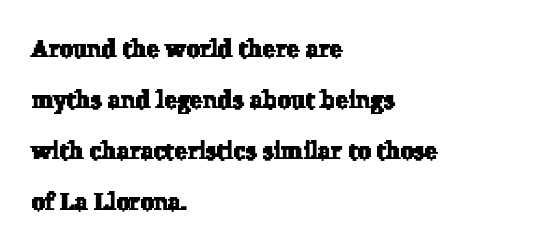
Q: Is the text underlined? A: No.
Q: How is the paragraph aligned? A: Left-aligned.
Q: Is the spacing between letters normal or unusually wide? A: Normal.
Q: Is the spacing between lines tight, normal or loose? A: Loose.
